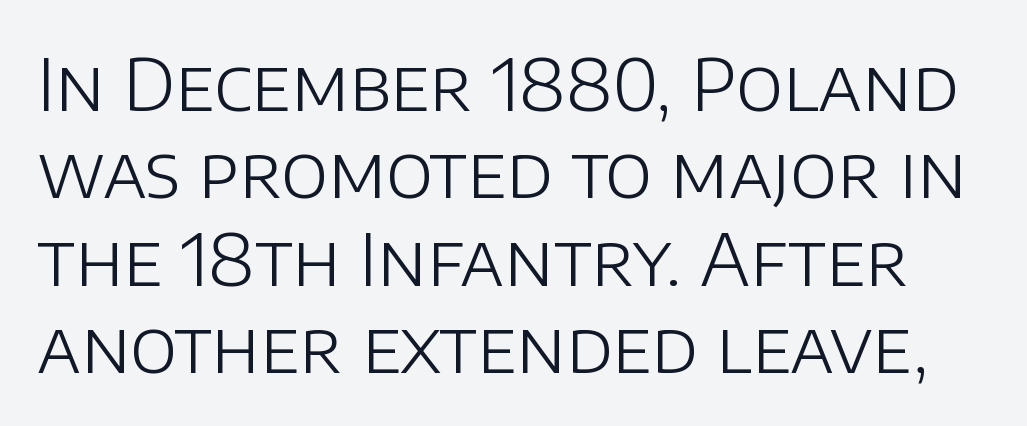
Q: Is the text bold? A: No.
Q: Is the text italic (slanted)? A: No, it is upright.
Q: Is the typeface a serif or a sans-serif typeface? A: Sans-serif.
Q: Is the text underlined? A: No.
Q: Is the spacing between letters normal or unusually wide? A: Normal.
Q: Width (condensed, normal, or wide)? A: Normal.
Q: Stroke contrast? A: Low.
Q: x-height? A: Large.
Q: Monospaced? A: No.
